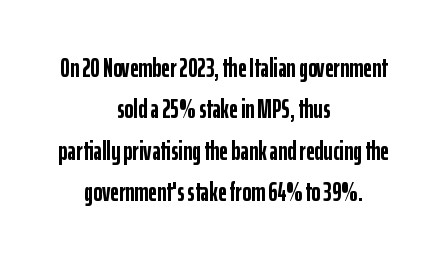
Q: Is the text bold? A: Yes.
Q: Is the text italic (slanted)? A: No, it is upright.
Q: Is the text underlined? A: No.
Q: How is the paragraph aligned? A: Centered.
Q: Is the spacing between letters normal or unusually wide? A: Normal.
Q: Is the spacing between lines tight, normal or loose? A: Normal.
